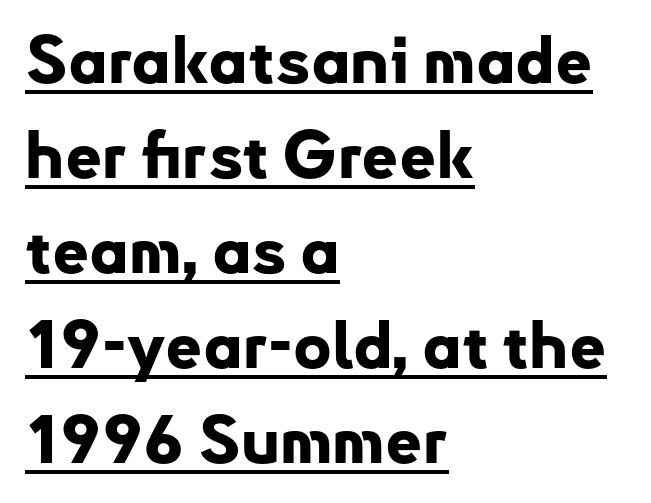
Font category for this specimen: sans-serif. Weight: bold. Each line of the rendering has a horizontal stroke beneath the glyphs. This sample has the flowing, uneven cadence of proportional lettering. The rows are spaced the way most documents space them. The rag falls on the right side of this text block.
